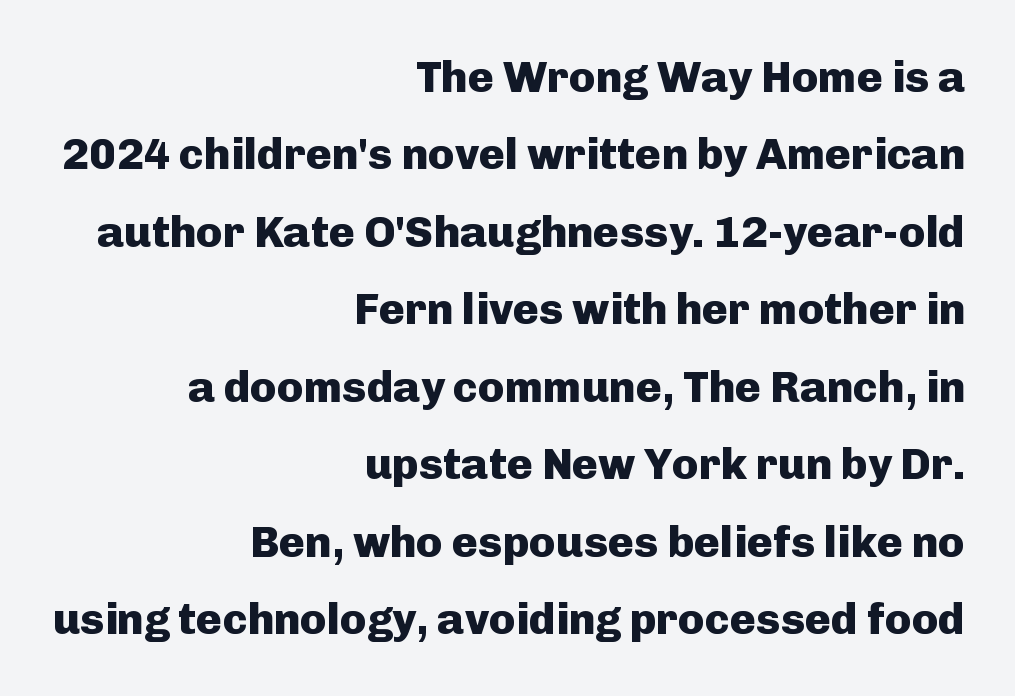
{"serif": "no", "italic": "no", "bold": "yes", "weight": "heavy", "width": "normal", "stroke_contrast": "low", "x_height": "medium", "monospaced": "no", "underline": "no", "align": "right", "line_spacing_ratio": 1.76, "letter_spacing": "normal", "letter_spacing_em": 0.0, "glyph_px": 44}
